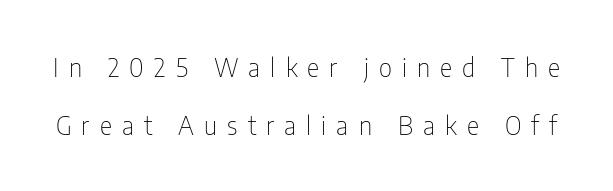
Rule under the text: the space is simply empty. Quick note: not italic, upright. This sample trades compactness for vertical openness between lines. This sample uses expanded letter spacing, leaving extra air between glyphs.
